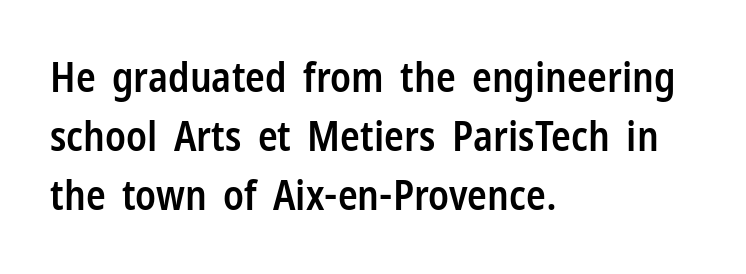
Q: Is the text bold? A: Semi-bold.
Q: Is the text italic (slanted)? A: No, it is upright.
Q: Is the typeface a serif or a sans-serif typeface? A: Sans-serif.
Q: Is the text underlined? A: No.
Q: How is the paragraph aligned? A: Left-aligned.
Q: Is the spacing between letters normal or unusually wide? A: Normal.
Q: Is the spacing between lines tight, normal or loose? A: Normal.
Q: Width (condensed, normal, or wide)? A: Condensed.
Q: Stroke contrast? A: Low.
Q: x-height? A: Medium.
Q: Monospaced? A: No.
